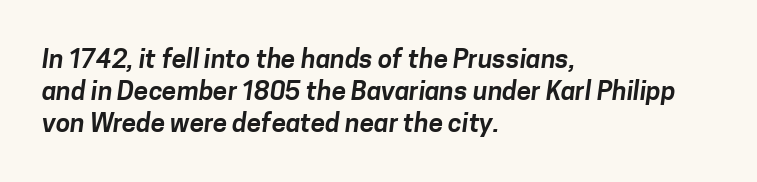
The image shows 26 px text type; set left-aligned, line spacing 1.24x, normal letter spacing, not underlined.
